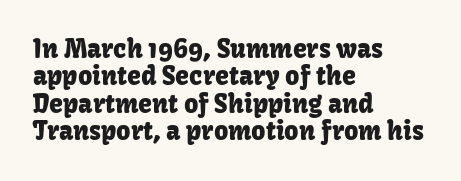
{"italic": "no", "underline": "no", "align": "left", "line_spacing": "tight", "line_spacing_ratio": 1.1, "letter_spacing": "normal", "letter_spacing_em": 0.0, "glyph_px": 25}
